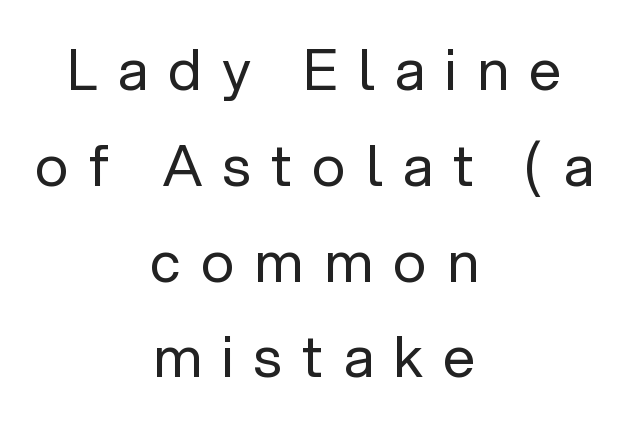
The image shows 57 px regular-weight sans-serif type, upright; set centered, normal line spacing (1.68x), unusually wide letter spacing (+0.36 em), not underlined; low stroke contrast and a medium x-height.
